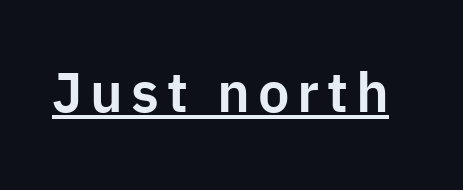
{"serif": "no", "italic": "no", "width": "normal", "stroke_contrast": "low", "x_height": "medium", "monospaced": "no", "underline": "yes", "glyph_px": 56}
